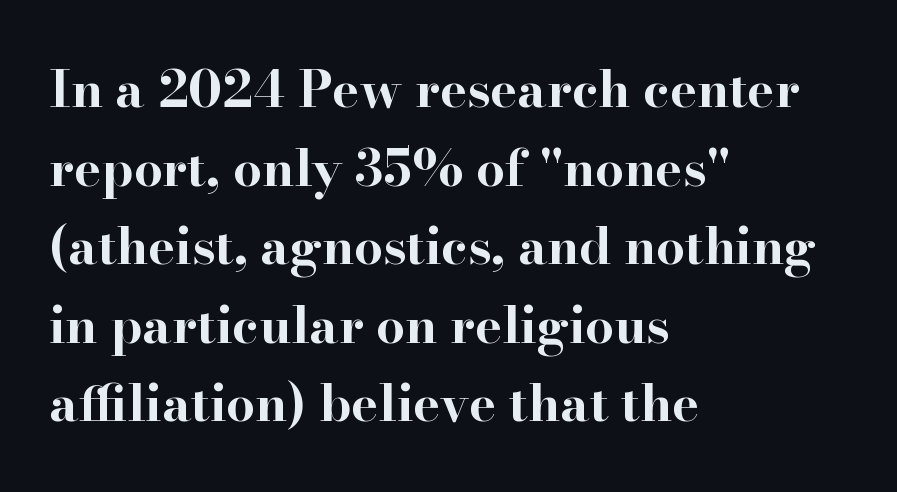
The image shows 51 px bold, wide serif type, upright; set left-aligned, normal line spacing (1.54x), normal letter spacing, not underlined; high stroke contrast and a small x-height.
